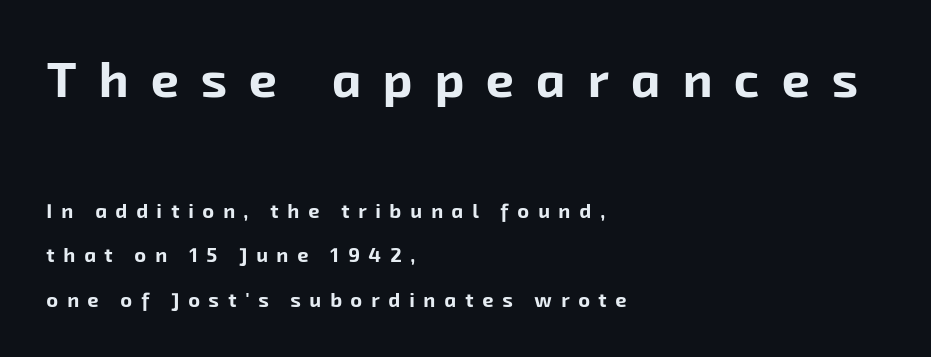
Q: Is the text bold? A: Yes.
Q: Is the typeface a serif or a sans-serif typeface? A: Sans-serif.
Q: Is the text underlined? A: No.
Q: How is the paragraph aligned? A: Left-aligned.
Q: Is the spacing between letters normal or unusually wide? A: Unusually wide.
Q: Is the spacing between lines tight, normal or loose? A: Loose.
Q: Which block of text is set in a larger size, the first (top) or the second (bottom)? A: The first (top) one.
Q: Width (condensed, normal, or wide)? A: Normal.
Q: Stroke contrast? A: Low.
Q: x-height? A: Medium.
Q: Monospaced? A: No.
